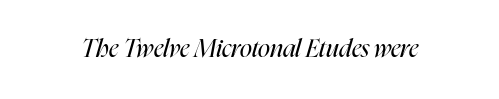
{"italic": "yes", "lean": "right", "slant_degrees": 16, "bold": "no", "underline": "no", "letter_spacing": "normal", "letter_spacing_em": 0.0, "glyph_px": 25}
